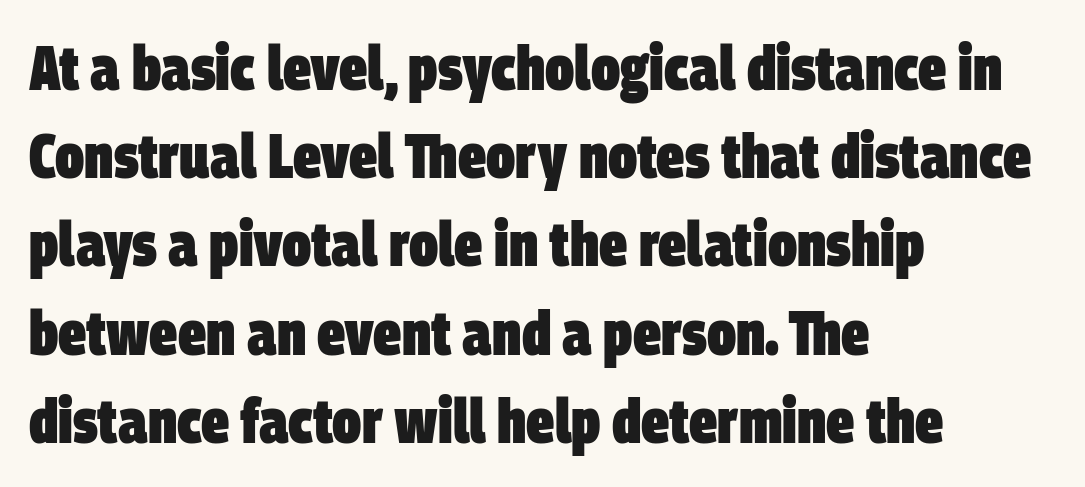
The typeface chosen for these lines omits serifs. Decoration check: the copy has no underline. Whoever set this chose a conventional vertical rhythm. These lines are rendered in a variable-pitch font. A classic flush-left, rag-right setting is used for this passage.
